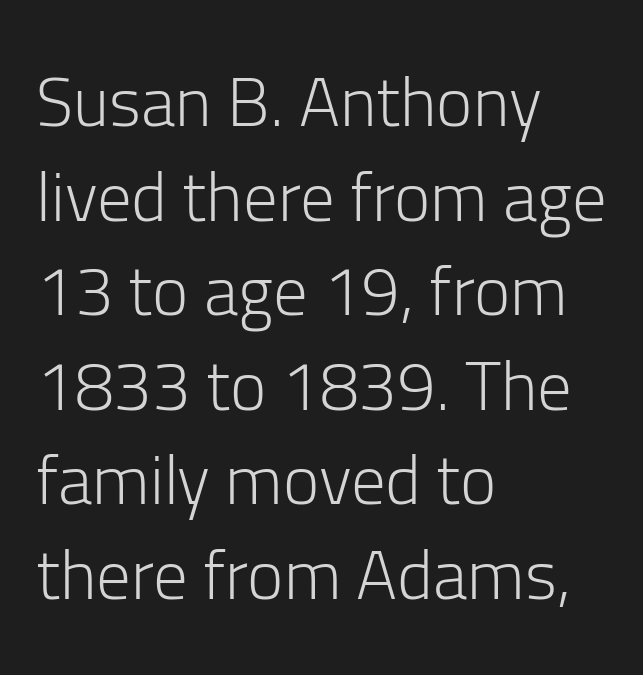
{"serif": "no", "italic": "no", "bold": "no", "weight": "light", "width": "normal", "stroke_contrast": "low", "x_height": "medium", "monospaced": "no", "underline": "no", "align": "left", "line_spacing": "normal", "line_spacing_ratio": 1.37, "letter_spacing": "normal", "letter_spacing_em": 0.0, "glyph_px": 69}
